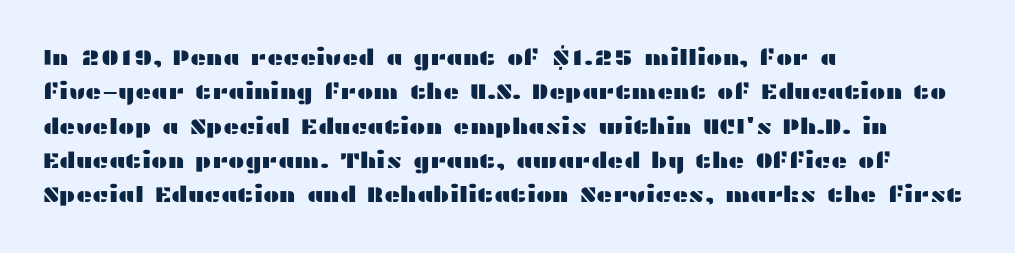
The image shows 22 px text type, upright; set left-aligned, normal line spacing (1.56x), normal letter spacing, not underlined.
